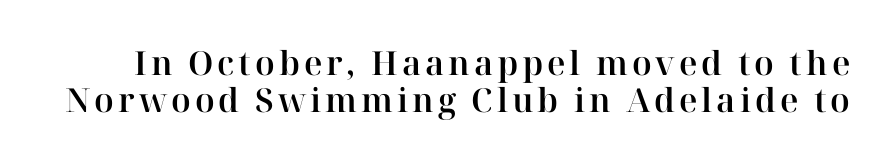
{"serif": "yes", "italic": "no", "width": "normal", "stroke_contrast": "high", "x_height": "medium", "monospaced": "no", "underline": "no", "line_spacing": "tight", "line_spacing_ratio": 1.12, "glyph_px": 33}
